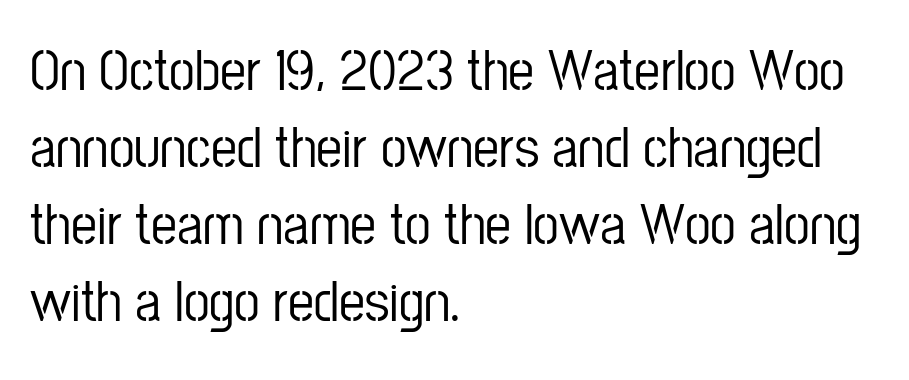
Q: Is the text italic (slanted)? A: No, it is upright.
Q: Is the typeface a serif or a sans-serif typeface? A: Sans-serif.
Q: Is the text underlined? A: No.
Q: How is the paragraph aligned? A: Left-aligned.
Q: Is the spacing between letters normal or unusually wide? A: Normal.
Q: Is the spacing between lines tight, normal or loose? A: Normal.
Q: Width (condensed, normal, or wide)? A: Condensed.
Q: Stroke contrast? A: Low.
Q: x-height? A: Medium.
Q: Monospaced? A: No.
